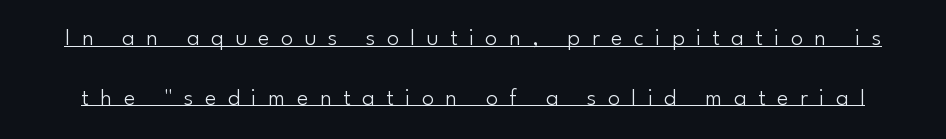
The specimen reads as upright at a glance. The passage shown is underscored from start to finish. These lines stand farther apart than default settings would place them. The face used here is rendered with a markedly widened letterfit. A quiet, ordinary-to-light weight characterises the typeface.
